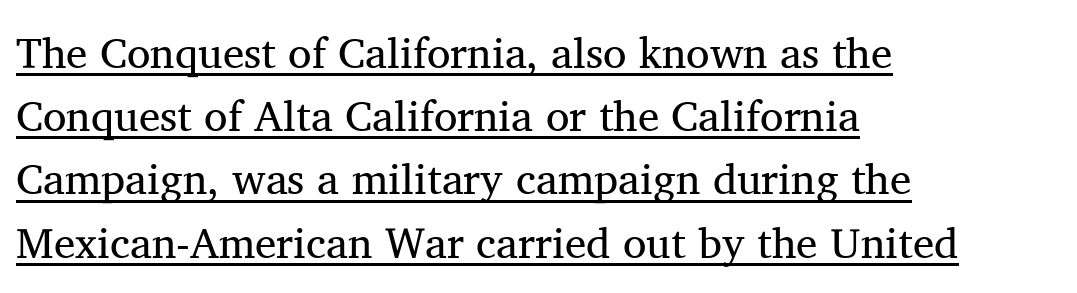
{"serif": "yes", "italic": "no", "bold": "no", "weight": "regular", "width": "normal", "stroke_contrast": "medium", "x_height": "medium", "monospaced": "no", "underline": "yes", "align": "left", "line_spacing": "normal", "line_spacing_ratio": 1.47, "letter_spacing": "normal", "letter_spacing_em": 0.0, "glyph_px": 43}
